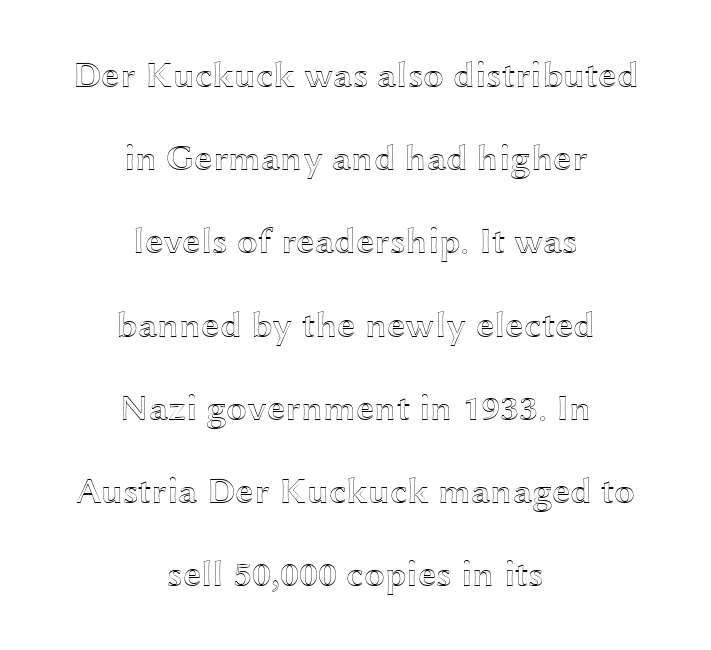
The image shows 37 px wide type, upright; set centered, loose line spacing (2.25x), normal letter spacing, not underlined; a medium x-height.
